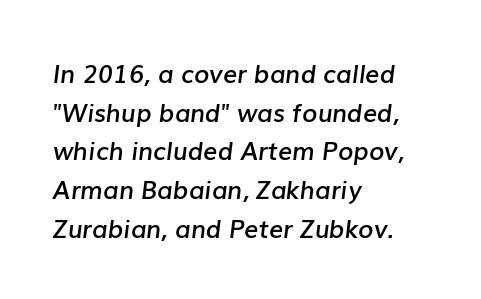
Quick note: underline off. Students, observe: this is what conventionally led text looks like. The passage shown has conventional tracking throughout. The font is running at a semibold setting, under full bold.
